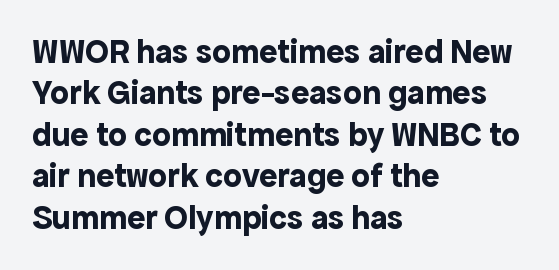
Q: Is the text bold? A: Yes.
Q: Is the text italic (slanted)? A: No, it is upright.
Q: Is the typeface a serif or a sans-serif typeface? A: Sans-serif.
Q: Is the text underlined? A: No.
Q: How is the paragraph aligned? A: Left-aligned.
Q: Is the spacing between letters normal or unusually wide? A: Normal.
Q: Width (condensed, normal, or wide)? A: Normal.
Q: x-height? A: Medium.
Q: Monospaced? A: No.
